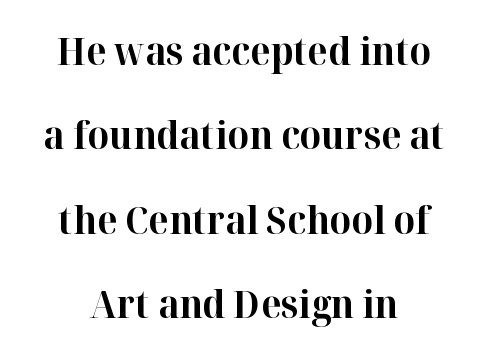
Q: Is the text bold? A: Yes.
Q: Is the text italic (slanted)? A: No, it is upright.
Q: Is the typeface a serif or a sans-serif typeface? A: Serif.
Q: Is the text underlined? A: No.
Q: How is the paragraph aligned? A: Centered.
Q: Is the spacing between letters normal or unusually wide? A: Normal.
Q: Is the spacing between lines tight, normal or loose? A: Loose.
Q: Width (condensed, normal, or wide)? A: Normal.
Q: Stroke contrast? A: High.
Q: x-height? A: Medium.
Q: Monospaced? A: No.
